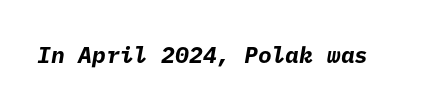
Compared with typical body copy, the letter spacing here is the same. A bare baseline throughout the passage. Chunky letters — that's bold for sure.
